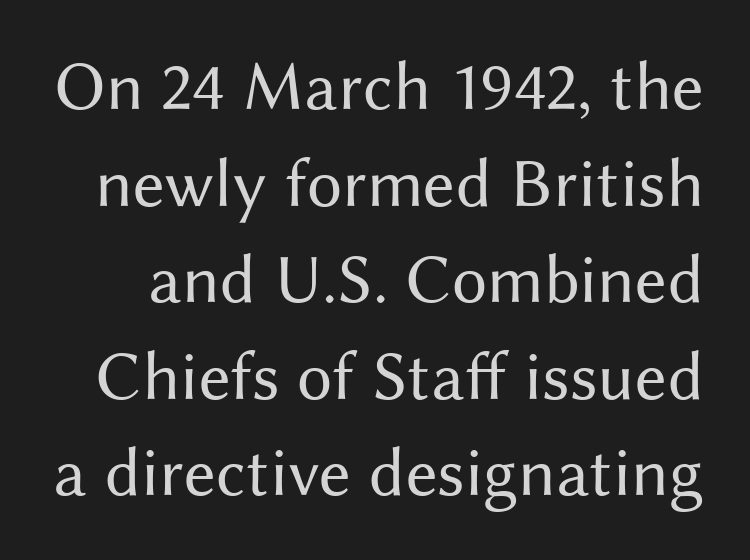
The image shows 70 px regular-weight sans-serif type, upright; set normal line spacing (1.38x), normal letter spacing, not underlined; medium stroke contrast and a medium x-height.
